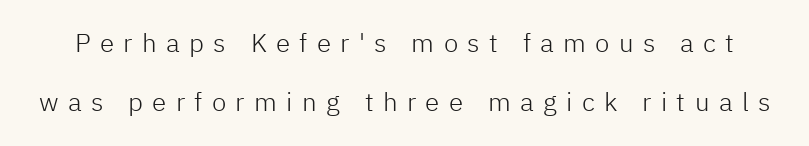
{"italic": "no", "bold": "no", "underline": "no", "line_spacing": "loose", "line_spacing_ratio": 2.27, "letter_spacing": "wide", "letter_spacing_em": 0.36, "glyph_px": 26}
